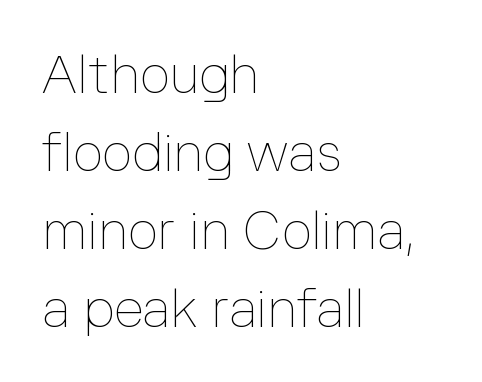
Q: Is the text bold? A: No.
Q: Is the text italic (slanted)? A: No, it is upright.
Q: Is the text underlined? A: No.
Q: How is the paragraph aligned? A: Left-aligned.
Q: Is the spacing between letters normal or unusually wide? A: Normal.
Q: Is the spacing between lines tight, normal or loose? A: Normal.
Q: Width (condensed, normal, or wide)? A: Normal.
Q: Stroke contrast? A: Low.
Q: x-height? A: Medium.
Q: Monospaced? A: No.
